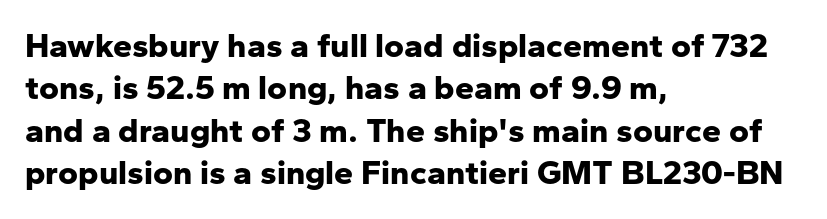
The image shows 34 px bold sans-serif type, upright; set left-aligned, normal line spacing (1.25x), normal letter spacing, not underlined; low stroke contrast and a medium x-height.
